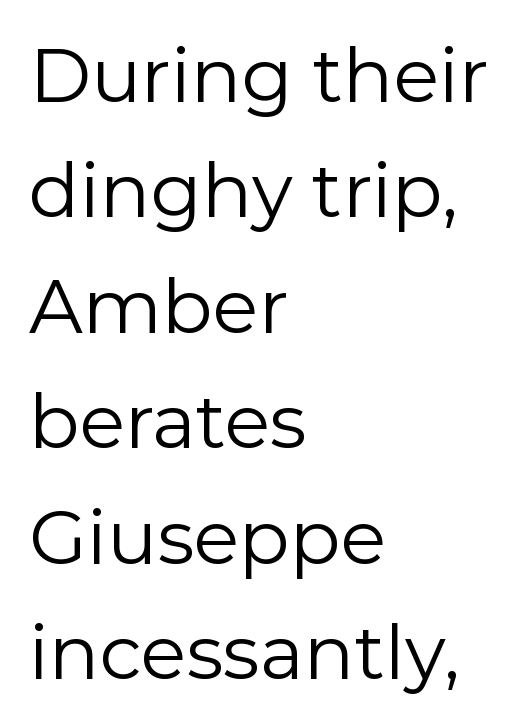
Q: Is the text bold? A: No.
Q: Is the text italic (slanted)? A: No, it is upright.
Q: Is the typeface a serif or a sans-serif typeface? A: Sans-serif.
Q: Is the text underlined? A: No.
Q: How is the paragraph aligned? A: Left-aligned.
Q: Is the spacing between letters normal or unusually wide? A: Normal.
Q: Is the spacing between lines tight, normal or loose? A: Normal.
Q: Width (condensed, normal, or wide)? A: Normal.
Q: Stroke contrast? A: Low.
Q: x-height? A: Medium.
Q: Monospaced? A: No.
